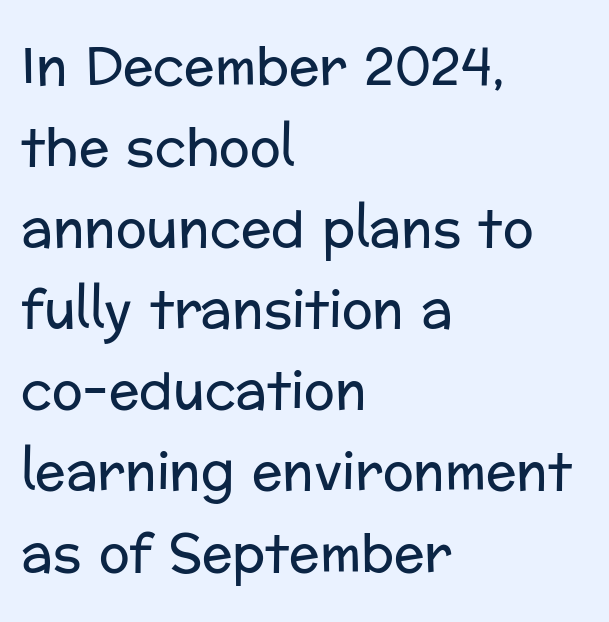
Q: Is the text bold? A: No.
Q: Is the text italic (slanted)? A: No, it is upright.
Q: Is the typeface a serif or a sans-serif typeface? A: Sans-serif.
Q: Is the text underlined? A: No.
Q: How is the paragraph aligned? A: Left-aligned.
Q: Is the spacing between letters normal or unusually wide? A: Normal.
Q: Is the spacing between lines tight, normal or loose? A: Normal.
Q: Width (condensed, normal, or wide)? A: Normal.
Q: Stroke contrast? A: Low.
Q: x-height? A: Medium.
Q: Monospaced? A: No.
